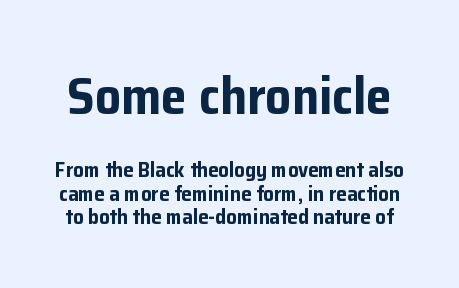
The image shows 52 px bold sans-serif type, upright; set tight line spacing (1.11x), normal letter spacing, not underlined; the first (top) block is 2.48x larger; low stroke contrast and a medium x-height.
